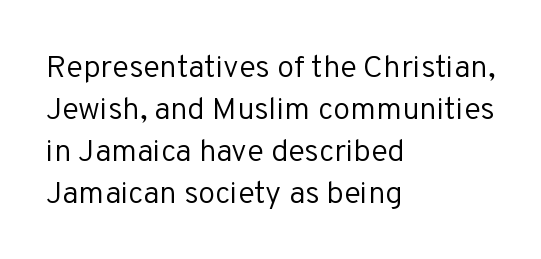
{"serif": "no", "italic": "no", "bold": "no", "weight": "regular", "width": "normal", "stroke_contrast": "low", "x_height": "medium", "monospaced": "no", "underline": "no", "align": "left", "line_spacing": "normal", "line_spacing_ratio": 1.36, "letter_spacing": "normal", "letter_spacing_em": 0.0, "glyph_px": 31}
